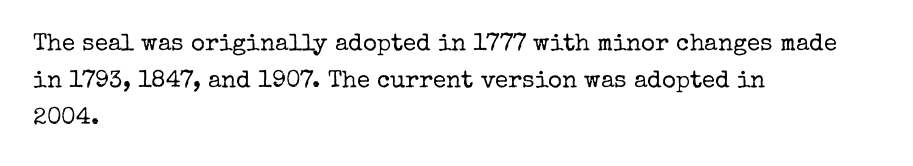
{"italic": "no", "bold": "no", "underline": "no", "align": "left", "line_spacing": "normal", "line_spacing_ratio": 1.55, "letter_spacing": "normal", "letter_spacing_em": 0.0, "glyph_px": 24}
